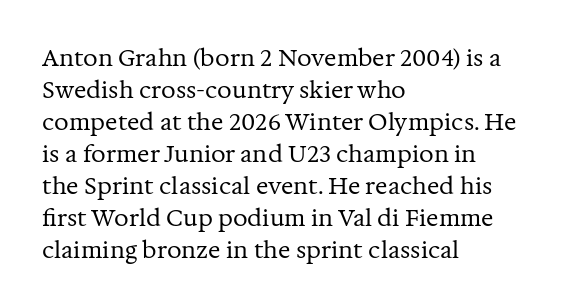
{"italic": "no", "bold": "no", "underline": "no", "align": "left", "line_spacing": "normal", "line_spacing_ratio": 1.39, "letter_spacing": "normal", "letter_spacing_em": 0.0, "glyph_px": 23}
